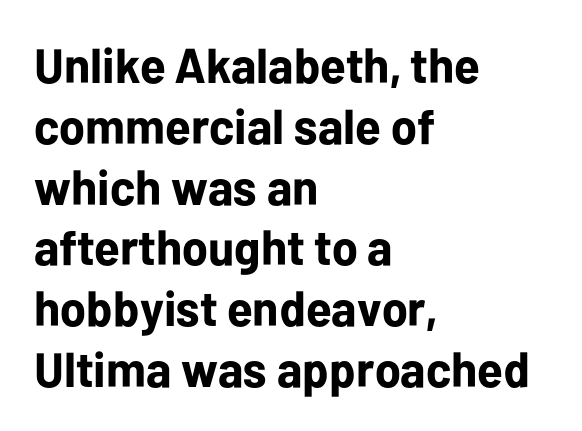
Notice how thick the strokes are: this is what a full bold looks like. In terms of letterspacing, this is plain default setting. Type style note: lacks serifs. Underline: absent. The lines in this sample share a left origin and differ only in where they stop.
